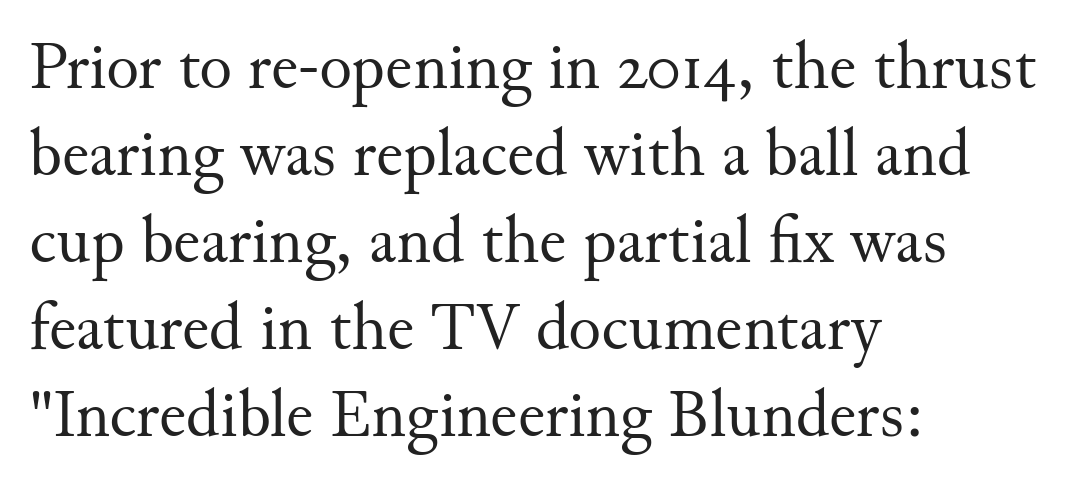
Q: Is the text bold? A: No.
Q: Is the text italic (slanted)? A: No, it is upright.
Q: Is the typeface a serif or a sans-serif typeface? A: Serif.
Q: Is the text underlined? A: No.
Q: How is the paragraph aligned? A: Left-aligned.
Q: Is the spacing between letters normal or unusually wide? A: Normal.
Q: Is the spacing between lines tight, normal or loose? A: Normal.
Q: Width (condensed, normal, or wide)? A: Normal.
Q: Stroke contrast? A: Medium.
Q: x-height? A: Small.
Q: Monospaced? A: No.
